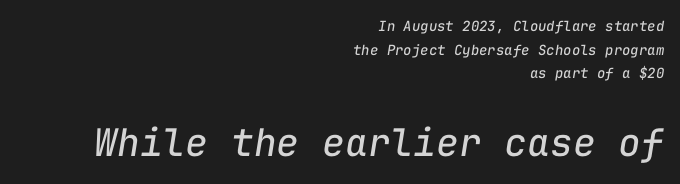
The image shows 38 px regular-weight type, italic (leaning right), monospaced; set right-aligned, normal line spacing (1.68x), normal letter spacing, not underlined; the second (bottom) block is 2.71x larger; low stroke contrast and a medium x-height.
